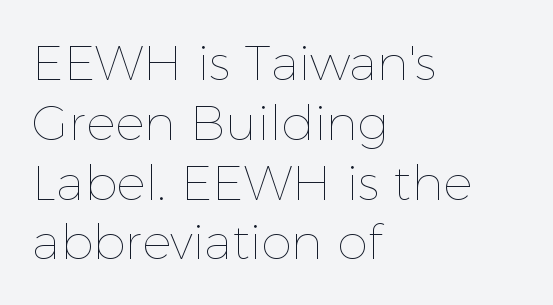
{"italic": "no", "bold": "no", "weight": "thin", "width": "normal", "x_height": "medium", "monospaced": "no", "underline": "no", "align": "left", "line_spacing_ratio": 1.22, "letter_spacing": "normal", "letter_spacing_em": 0.0, "glyph_px": 49}
